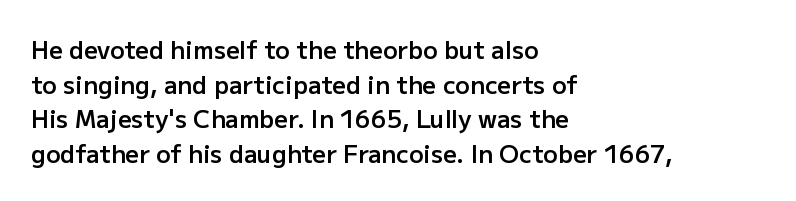
{"italic": "no", "bold": "semi", "underline": "no", "align": "left", "line_spacing": "normal", "line_spacing_ratio": 1.44, "letter_spacing": "normal", "letter_spacing_em": 0.0, "glyph_px": 24}
